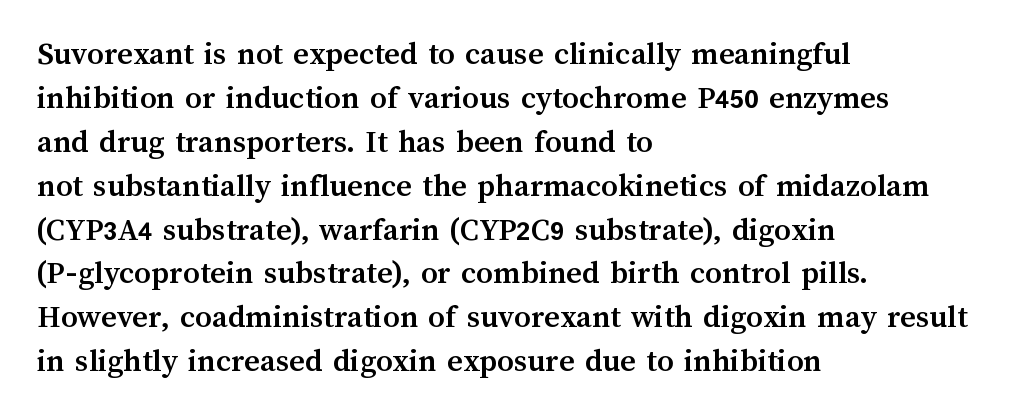
Q: Is the text bold? A: Yes.
Q: Is the text italic (slanted)? A: No, it is upright.
Q: Is the text underlined? A: No.
Q: How is the paragraph aligned? A: Left-aligned.
Q: Is the spacing between letters normal or unusually wide? A: Normal.
Q: Is the spacing between lines tight, normal or loose? A: Normal.
Q: Width (condensed, normal, or wide)? A: Normal.
Q: Stroke contrast? A: Medium.
Q: x-height? A: Medium.
Q: Monospaced? A: No.
